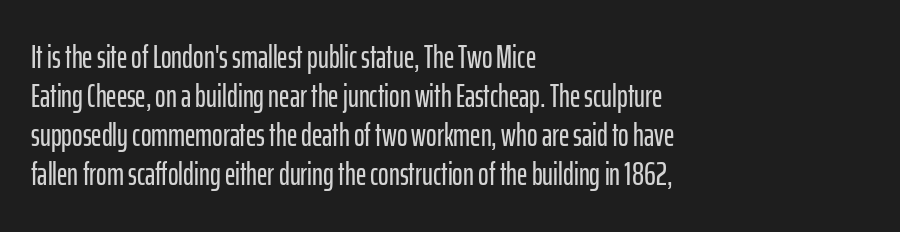
Q: Is the text italic (slanted)? A: No, it is upright.
Q: Is the typeface a serif or a sans-serif typeface? A: Sans-serif.
Q: Is the text underlined? A: No.
Q: How is the paragraph aligned? A: Left-aligned.
Q: Is the spacing between letters normal or unusually wide? A: Normal.
Q: Width (condensed, normal, or wide)? A: Condensed.
Q: Stroke contrast? A: Low.
Q: x-height? A: Medium.
Q: Monospaced? A: No.
